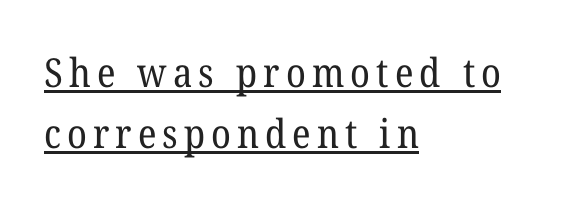
{"serif": "yes", "bold": "no", "weight": "regular", "width": "normal", "stroke_contrast": "low", "x_height": "medium", "monospaced": "no", "underline": "yes", "align": "left", "line_spacing": "normal", "line_spacing_ratio": 1.53, "glyph_px": 40}
